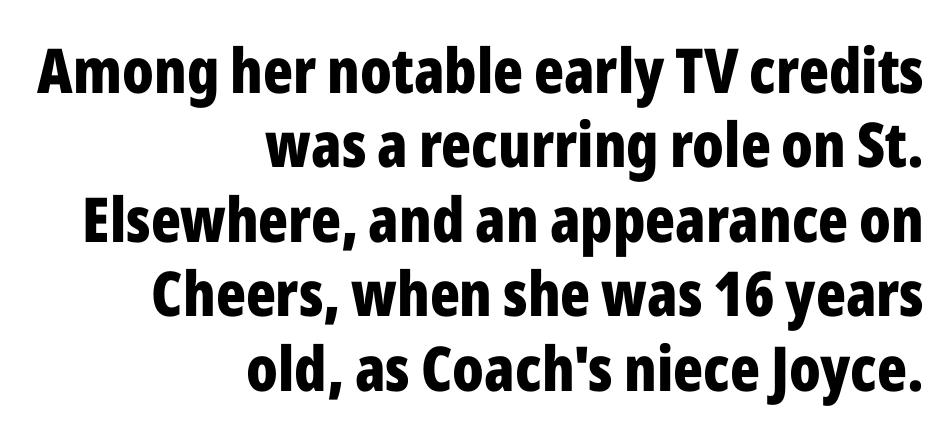
Q: Is the text bold? A: Yes.
Q: Is the text italic (slanted)? A: No, it is upright.
Q: Is the typeface a serif or a sans-serif typeface? A: Sans-serif.
Q: Is the text underlined? A: No.
Q: How is the paragraph aligned? A: Right-aligned.
Q: Is the spacing between letters normal or unusually wide? A: Normal.
Q: Width (condensed, normal, or wide)? A: Condensed.
Q: Stroke contrast? A: Low.
Q: x-height? A: Medium.
Q: Monospaced? A: No.
